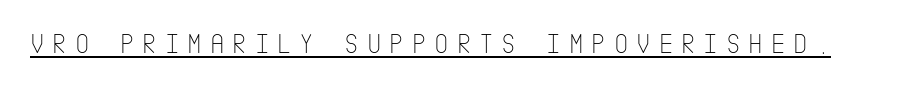
The image shows 28 px thin, condensed sans-serif type, upright; set unusually wide letter spacing (+0.28 em), underlined; low stroke contrast and a large x-height.
